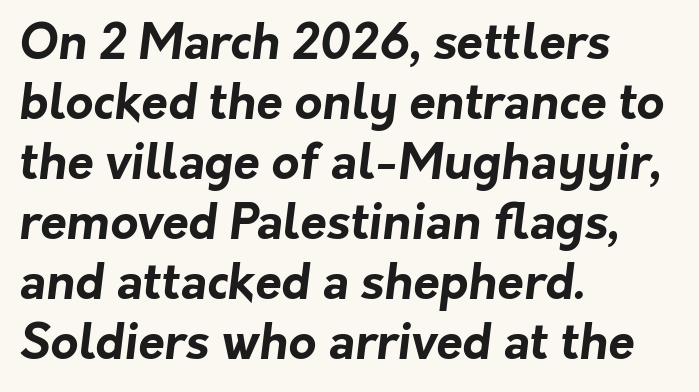
{"serif": "no", "bold": "yes", "weight": "bold", "width": "normal", "stroke_contrast": "low", "x_height": "medium", "monospaced": "no", "underline": "no", "align": "left", "line_spacing": "normal", "line_spacing_ratio": 1.25, "letter_spacing": "normal", "letter_spacing_em": 0.0, "glyph_px": 48}
